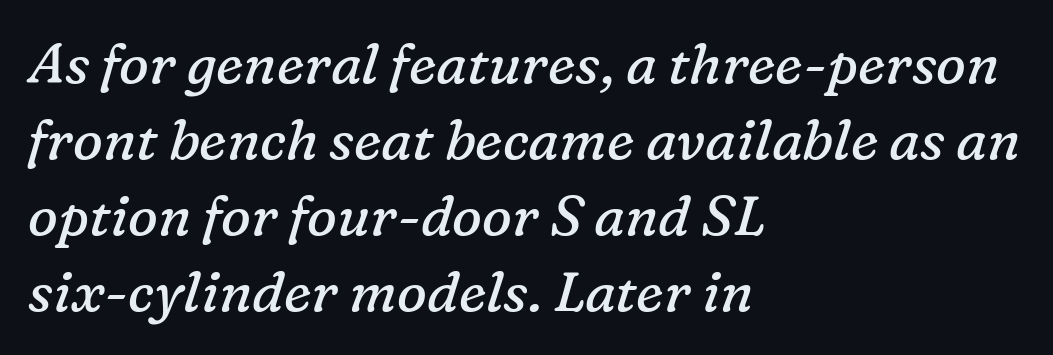
Q: Is the text bold? A: No.
Q: Is the text italic (slanted)? A: Yes, it leans right by about 16 degrees.
Q: Is the typeface a serif or a sans-serif typeface? A: Serif.
Q: Is the text underlined? A: No.
Q: How is the paragraph aligned? A: Left-aligned.
Q: Is the spacing between letters normal or unusually wide? A: Normal.
Q: Is the spacing between lines tight, normal or loose? A: Normal.
Q: Width (condensed, normal, or wide)? A: Normal.
Q: Stroke contrast? A: Low.
Q: x-height? A: Medium.
Q: Monospaced? A: No.
